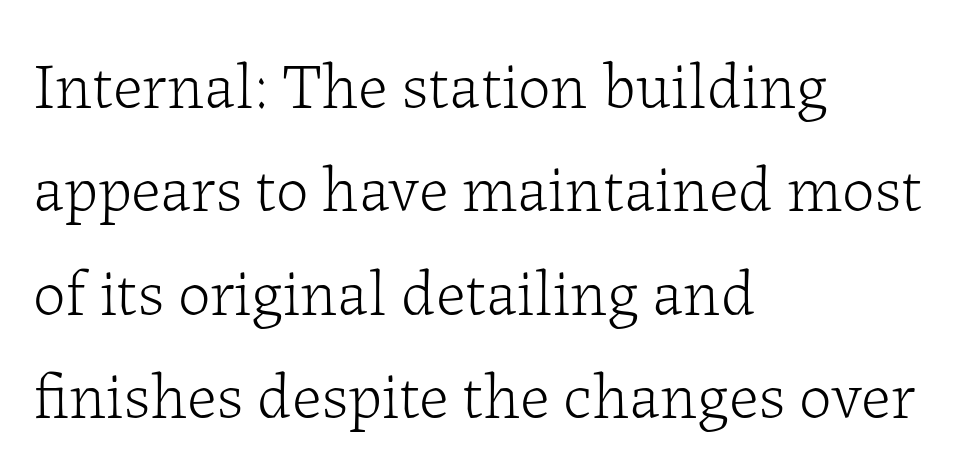
The specimen omits any rule beneath the text block's lines. Character widths vary here, with narrow letters taking less room than wide ones. Check where the strokes stop: tiny serifs finish them off. Caption: standard tracking, unaltered. The typeface has the unassuming heft of standard copy or less. In CSS terms this would be text-align: left.
